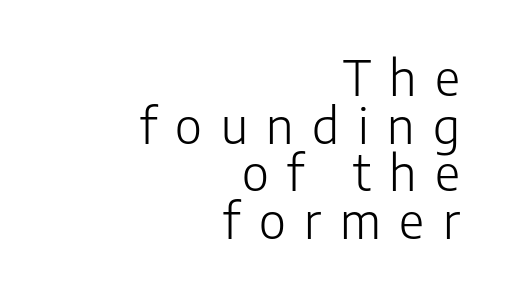
Reading down the block, your eye finds every line finishing at a fixed right position. Lines of text with bare space underneath. Observe the wide spacing: letters keep a clear distance from each other. This sample uses a sans-serif face.
